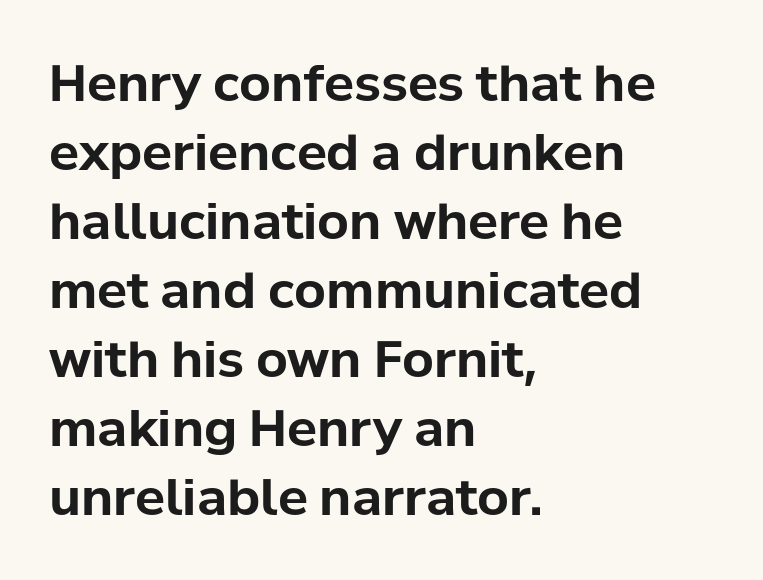
The rendering uses natural spacing where letterforms have individual widths. Posture: vertical. The lines sit at an ordinary, default distance from one another. Emphasis by weight is at full strength: bold. Is this a sans? Yes — the strokes have no serifs.
